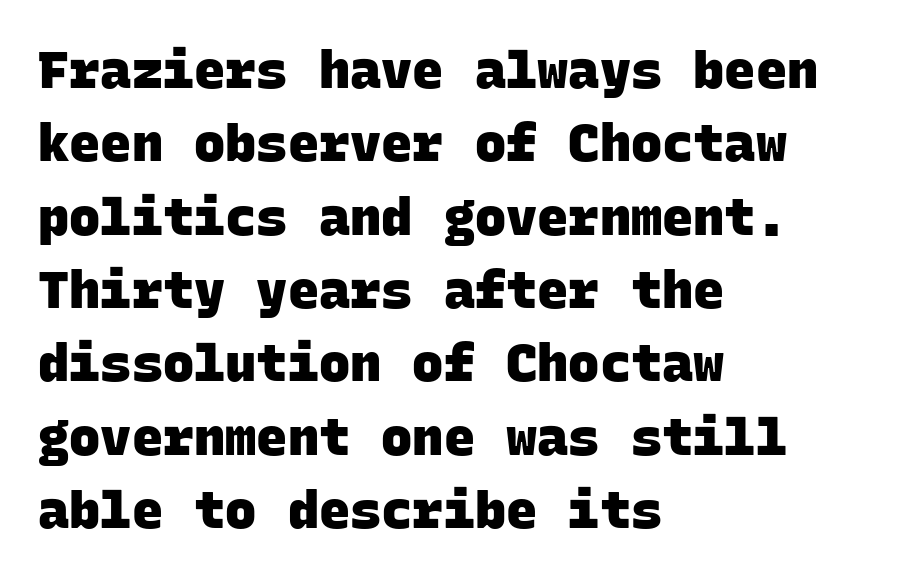
The image shows 52 px heavy sans-serif type, monospaced; set left-aligned, normal line spacing (1.41x), normal letter spacing, not underlined; low stroke contrast and a large x-height.
